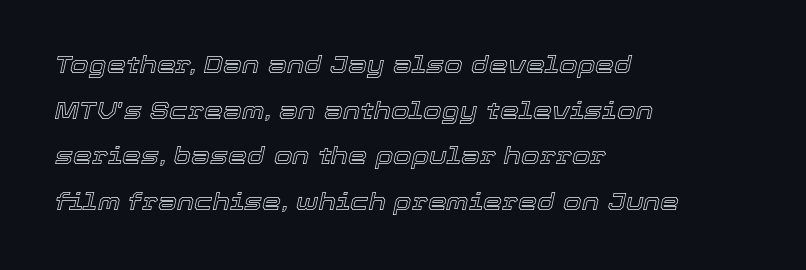
{"italic": "yes", "lean": "right", "slant_degrees": 12, "underline": "no", "align": "left", "line_spacing": "loose", "line_spacing_ratio": 1.9, "letter_spacing": "normal", "letter_spacing_em": 0.0, "glyph_px": 24}
